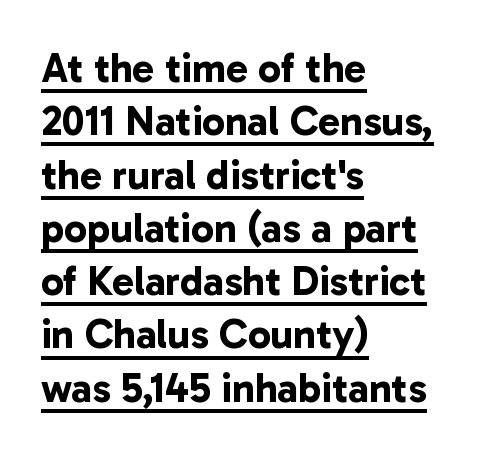
Does the weight exceed regular? Yes, all the way to bold. Font category for this specimen: sans-serif. Each letter keeps its own natural width here, so spacing adapts to shape. There is no visible air inserted between adjacent glyphs. Caption: lettering with a line underneath. Vertically, the passage feels balanced, rows spaced as you'd expect.
